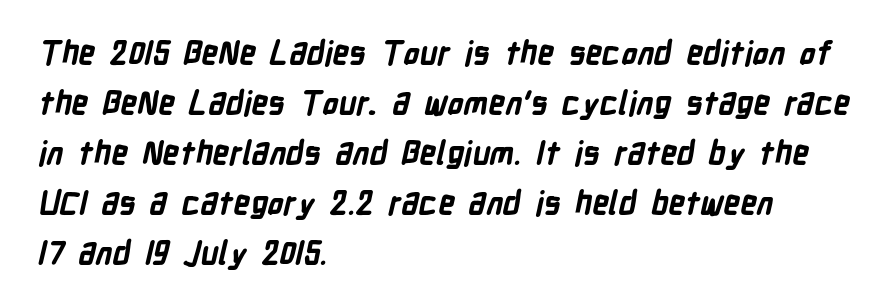
You could not count columns in this text — the font is proportionally spaced. Layout note: lines flush left. The designer left line spacing at the default. No extra tracking has been applied to these lines. Classification — sans serif.
